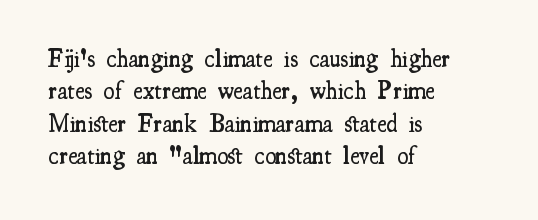
Q: Is the text bold? A: Semi-bold.
Q: Is the text italic (slanted)? A: No, it is upright.
Q: Is the text underlined? A: No.
Q: How is the paragraph aligned? A: Left-aligned.
Q: Is the spacing between letters normal or unusually wide? A: Normal.
Q: Is the spacing between lines tight, normal or loose? A: Normal.
